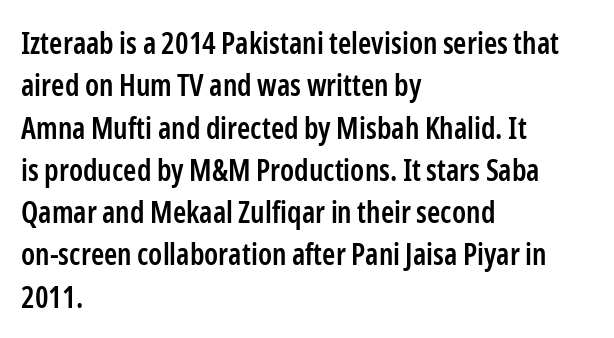
{"serif": "no", "italic": "no", "bold": "semi", "weight": "semibold", "width": "condensed", "stroke_contrast": "low", "x_height": "medium", "monospaced": "no", "underline": "no", "align": "left", "line_spacing": "normal", "line_spacing_ratio": 1.41, "letter_spacing": "normal", "letter_spacing_em": 0.0, "glyph_px": 30}
